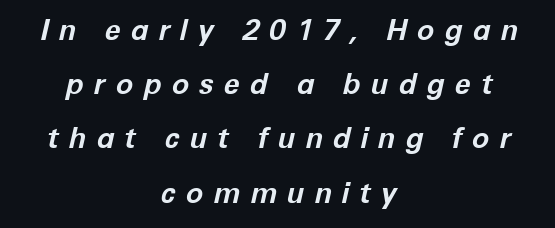
{"italic": "yes", "lean": "right", "slant_degrees": 12, "bold": "yes", "weight": "bold", "width": "normal", "stroke_contrast": "low", "x_height": "medium", "monospaced": "no", "underline": "no", "align": "center", "line_spacing_ratio": 1.87, "letter_spacing": "wide", "letter_spacing_em": 0.34, "glyph_px": 29}
